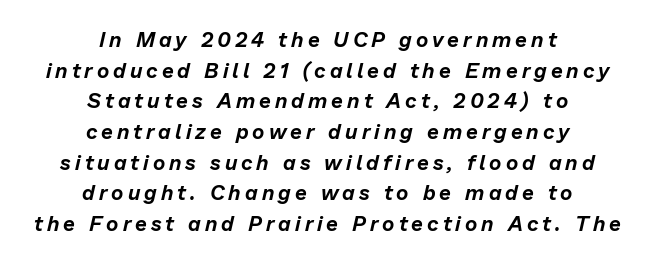
The image shows 21 px text type, italic (leaning right); set centered, normal line spacing (1.46x), not underlined.
